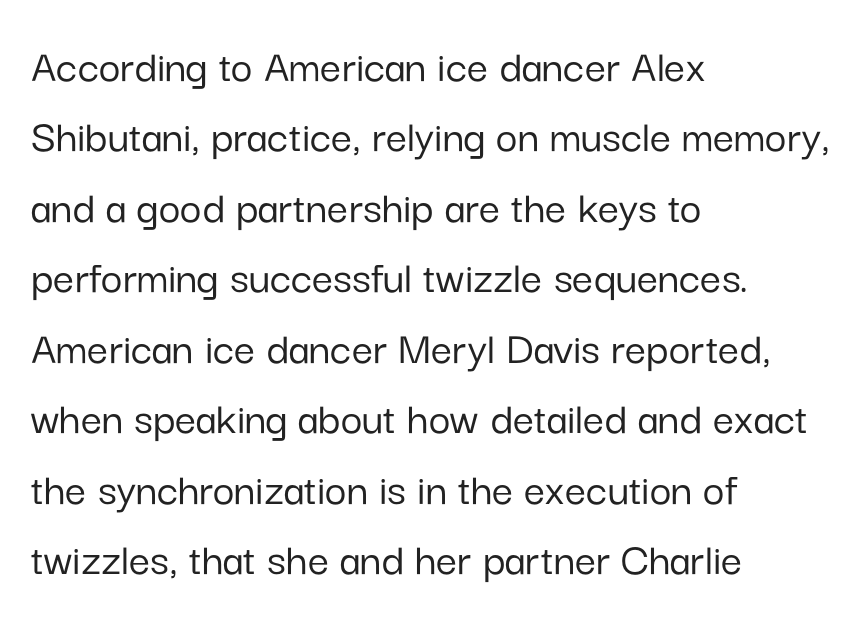
{"serif": "no", "italic": "no", "width": "normal", "stroke_contrast": "low", "x_height": "medium", "monospaced": "no", "underline": "no", "align": "left", "line_spacing": "normal", "line_spacing_ratio": 1.5, "letter_spacing": "normal", "letter_spacing_em": 0.0, "glyph_px": 47}
